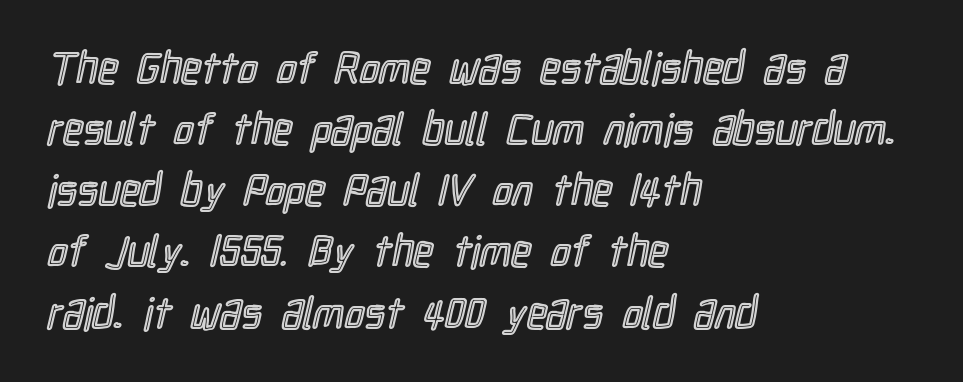
Q: Is the text italic (slanted)? A: Yes.
Q: Is the text underlined? A: No.
Q: How is the paragraph aligned? A: Left-aligned.
Q: Is the spacing between letters normal or unusually wide? A: Normal.
Q: Is the spacing between lines tight, normal or loose? A: Normal.
Q: Width (condensed, normal, or wide)? A: Condensed.
Q: x-height? A: Medium.
Q: Monospaced? A: No.
